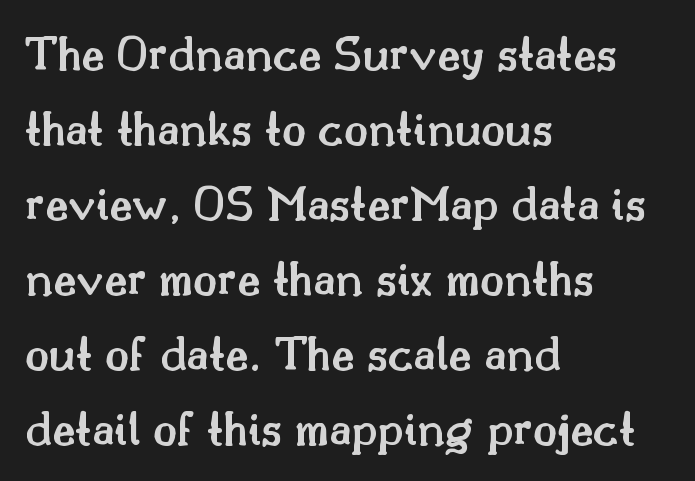
Q: Is the text bold? A: Semi-bold.
Q: Is the text italic (slanted)? A: No, it is upright.
Q: Is the typeface a serif or a sans-serif typeface? A: Serif.
Q: Is the text underlined? A: No.
Q: How is the paragraph aligned? A: Left-aligned.
Q: Is the spacing between letters normal or unusually wide? A: Normal.
Q: Is the spacing between lines tight, normal or loose? A: Normal.
Q: Width (condensed, normal, or wide)? A: Normal.
Q: Stroke contrast? A: Medium.
Q: x-height? A: Small.
Q: Monospaced? A: No.
